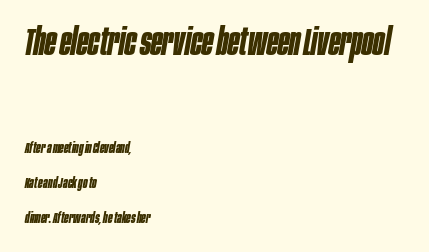
{"italic": "yes", "lean": "right", "slant_degrees": 10, "bold": "yes", "weight": "bold", "width": "condensed", "stroke_contrast": "low", "x_height": "large", "monospaced": "no", "underline": "no", "align": "left", "line_spacing": "loose", "line_spacing_ratio": 2.33, "letter_spacing": "normal", "letter_spacing_em": 0.0, "larger_block": "first", "size_ratio": 2.47, "glyph_px": 37}
